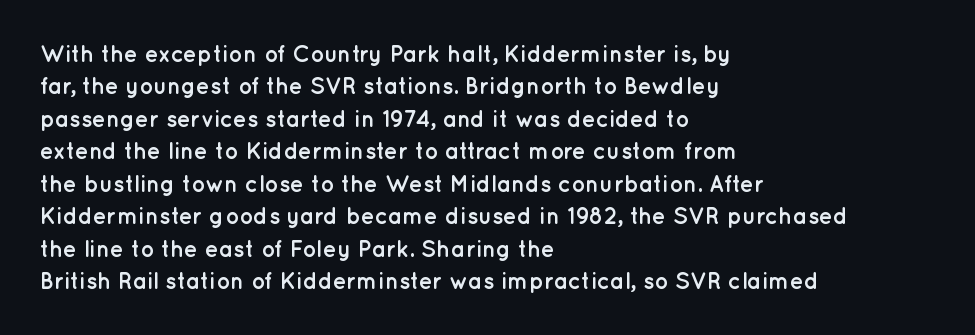
Q: Is the text bold? A: Yes.
Q: Is the text italic (slanted)? A: No, it is upright.
Q: Is the text underlined? A: No.
Q: How is the paragraph aligned? A: Left-aligned.
Q: Is the spacing between letters normal or unusually wide? A: Normal.
Q: Is the spacing between lines tight, normal or loose? A: Normal.
